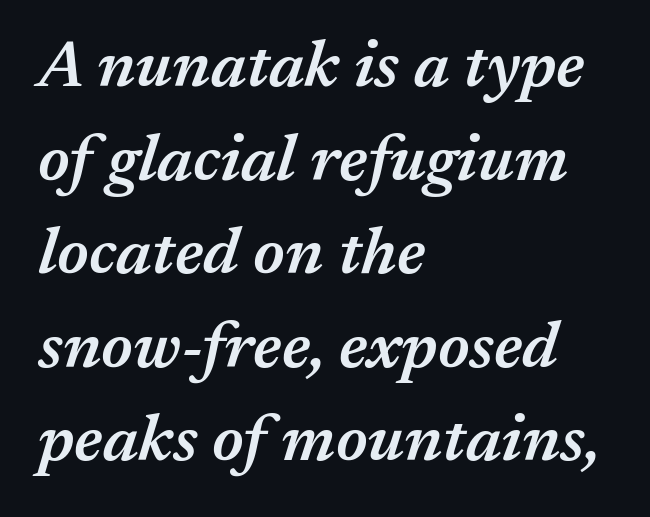
The passage shown has conventional tracking throughout. Think of a printed novel: that variable character pitch is what you see here. Weight: semibold (demi). Normally led — the rows are evenly, conventionally spaced. In CSS terms this would be text-align: left. Beneath every word, the page is bare.
